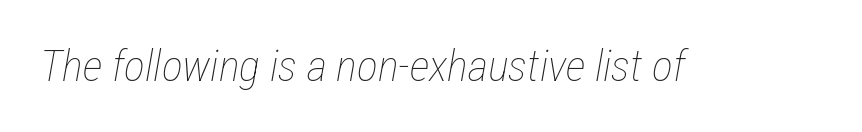
{"italic": "yes", "lean": "right", "slant_degrees": 12, "bold": "no", "weight": "thin", "width": "condensed", "stroke_contrast": "low", "x_height": "medium", "monospaced": "no", "underline": "no", "letter_spacing": "normal", "letter_spacing_em": 0.0, "glyph_px": 44}
